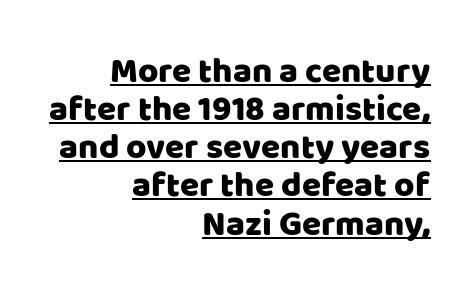
The image shows 35 px sans-serif type, upright; set right-aligned, tight line spacing (1.09x), normal letter spacing, underlined; low stroke contrast and a large x-height.
